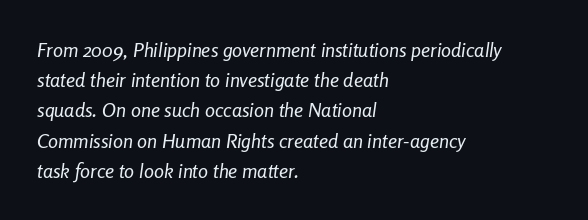
Q: Is the text bold? A: No.
Q: Is the text italic (slanted)? A: Yes, it leans right by about 8 degrees.
Q: Is the text underlined? A: No.
Q: How is the paragraph aligned? A: Left-aligned.
Q: Is the spacing between letters normal or unusually wide? A: Normal.
Q: Is the spacing between lines tight, normal or loose? A: Normal.
